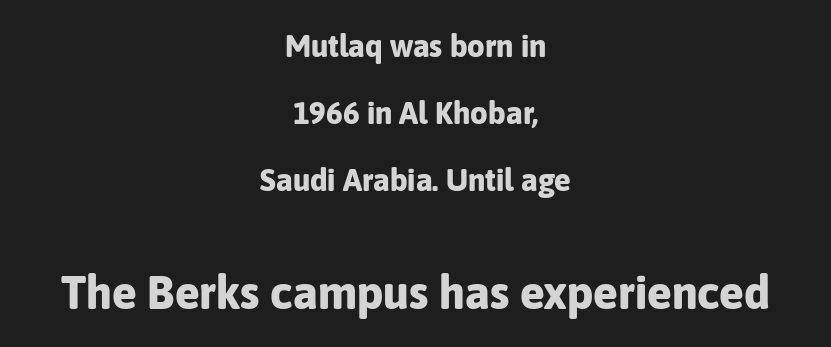
The image shows 46 px bold sans-serif type, upright; set centered, loose line spacing (2.16x), normal letter spacing, not underlined; the second (bottom) block is 1.48x larger; low stroke contrast and a medium x-height.
